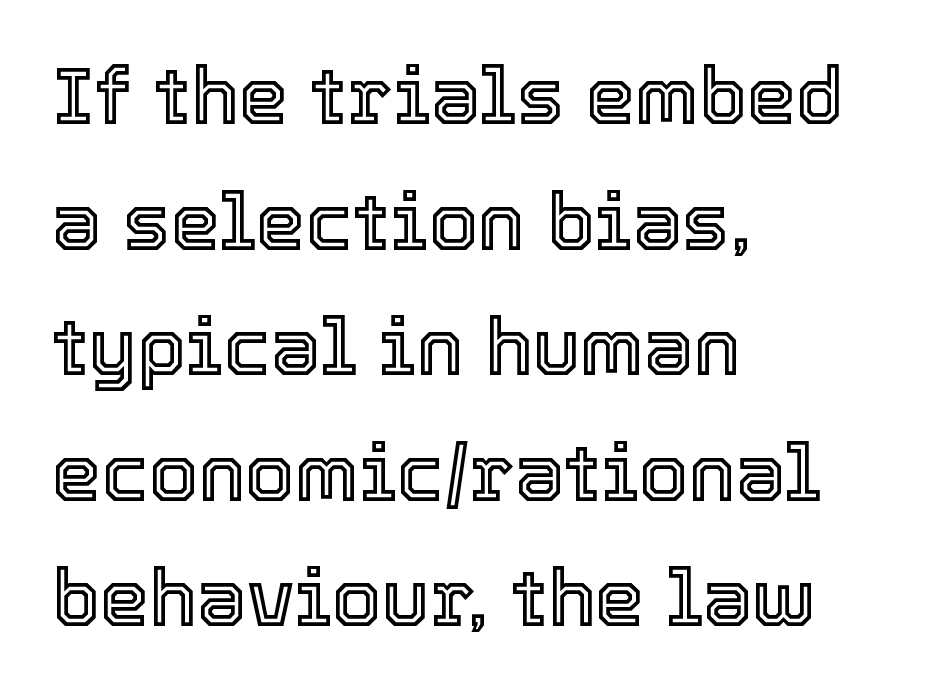
The paragraph has a hard left edge and a soft right edge. Unmarked baselines from the first word to the last. Spacing verdict: proportional, widths tailored to each character. A typesetter would mark this as roman, not italic. Leading matches the norm, producing a regular column. The type is set solid horizontally, with unmodified tracking.
